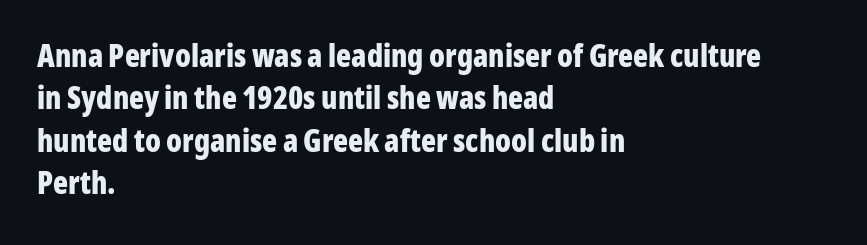
The image shows 31 px bold, condensed sans-serif type, upright; set left-aligned, normal line spacing (1.37x), normal letter spacing, not underlined; low stroke contrast and a medium x-height.
